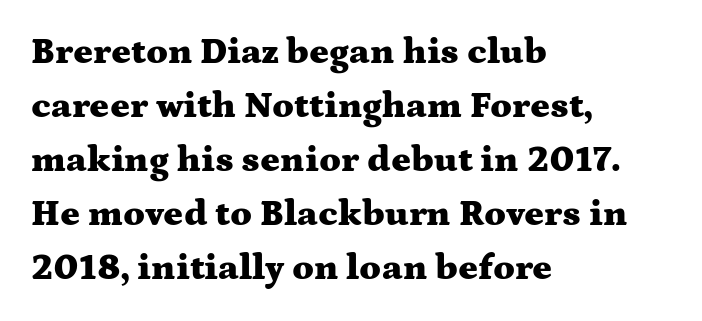
Check where the strokes stop: tiny serifs finish them off. Weight check: bold — yes, fully. These lines are set flush left with a ragged right edge. Ordinary non-slanted type is in use. Tracking here is standard; glyphs follow each other at the usual distance. Here the designer chose a conventional face with non-uniform glyph widths.
